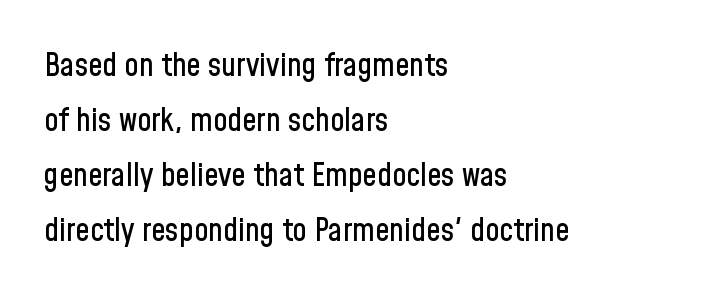
The image shows 32 px condensed sans-serif type, upright; set left-aligned, line spacing 1.72x, normal letter spacing, not underlined; low stroke contrast and a medium x-height.
